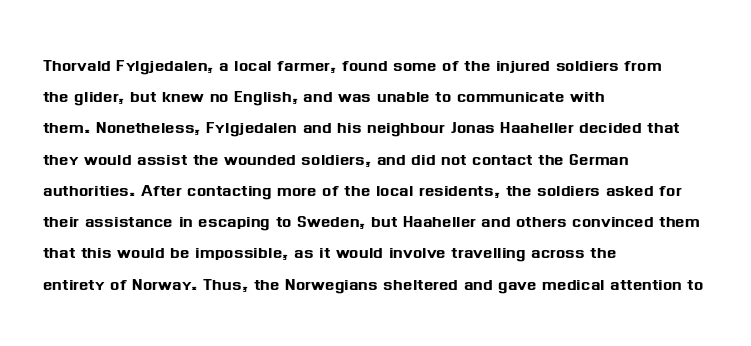
The image shows 22 px text type, upright; set left-aligned, normal line spacing (1.42x), normal letter spacing, not underlined.
